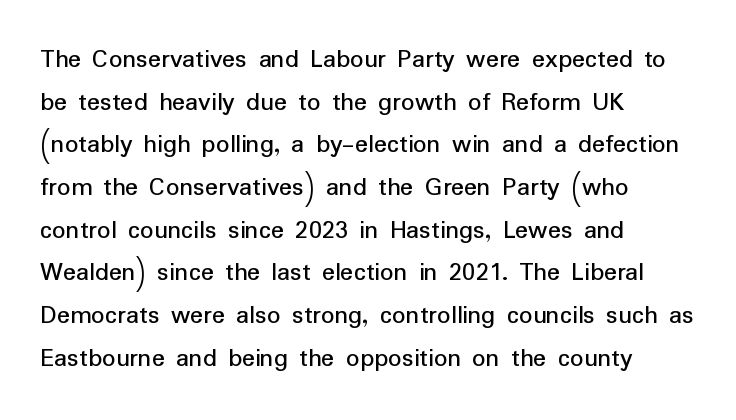
Q: Is the text italic (slanted)? A: No, it is upright.
Q: Is the text underlined? A: No.
Q: How is the paragraph aligned? A: Left-aligned.
Q: Is the spacing between letters normal or unusually wide? A: Normal.
Q: Is the spacing between lines tight, normal or loose? A: Normal.
